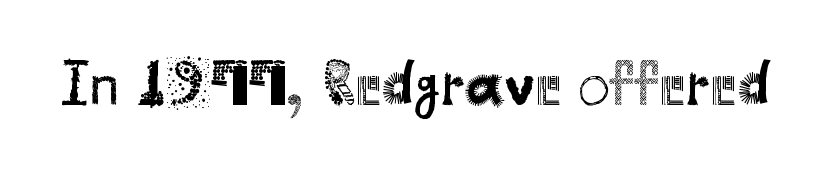
{"serif": "no", "italic": "no", "bold": "no", "weight": "regular", "width": "normal", "stroke_contrast": "medium", "x_height": "small", "monospaced": "no", "underline": "no", "letter_spacing": "normal", "letter_spacing_em": 0.0, "glyph_px": 64}
